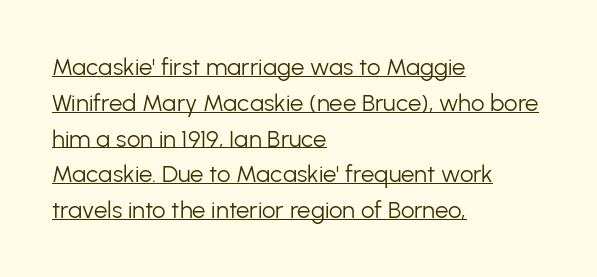
Q: Is the text bold? A: No.
Q: Is the text italic (slanted)? A: No, it is upright.
Q: Is the text underlined? A: Yes.
Q: How is the paragraph aligned? A: Left-aligned.
Q: Is the spacing between letters normal or unusually wide? A: Normal.
Q: Is the spacing between lines tight, normal or loose? A: Normal.
